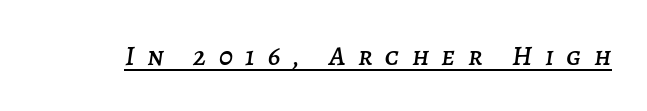
{"italic": "yes", "lean": "right", "slant_degrees": 7, "width": "normal", "stroke_contrast": "low", "x_height": "large", "monospaced": "no", "underline": "yes", "letter_spacing": "wide", "letter_spacing_em": 0.45, "glyph_px": 28}
